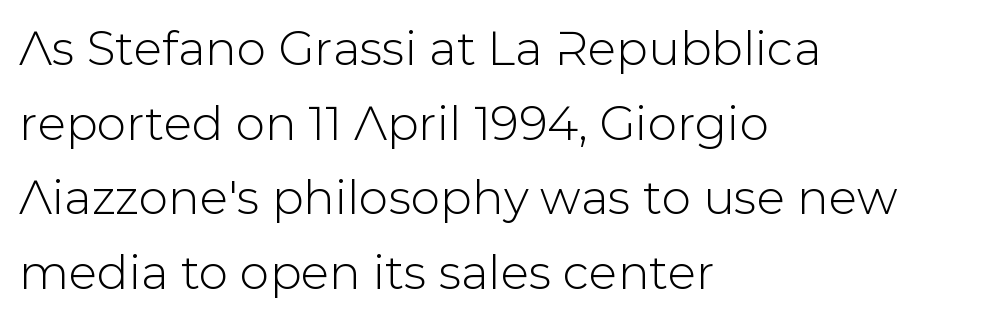
Inter-character spacing is left at the font's built-in metrics. Each line starts at the same left margin while the right side varies. The axis of the letterforms is exactly vertical. Regarding leading, the lines here are spaced in the standard way. Character widths vary here, with narrow letters taking less room than wide ones.
